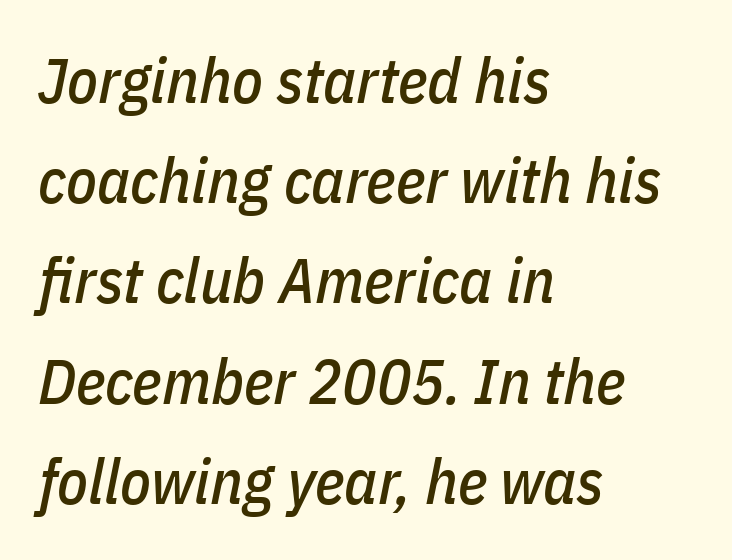
{"italic": "yes", "lean": "right", "slant_degrees": 11, "width": "condensed", "stroke_contrast": "low", "x_height": "medium", "monospaced": "no", "underline": "no", "align": "left", "line_spacing": "normal", "line_spacing_ratio": 1.59, "letter_spacing": "normal", "letter_spacing_em": 0.0, "glyph_px": 63}
